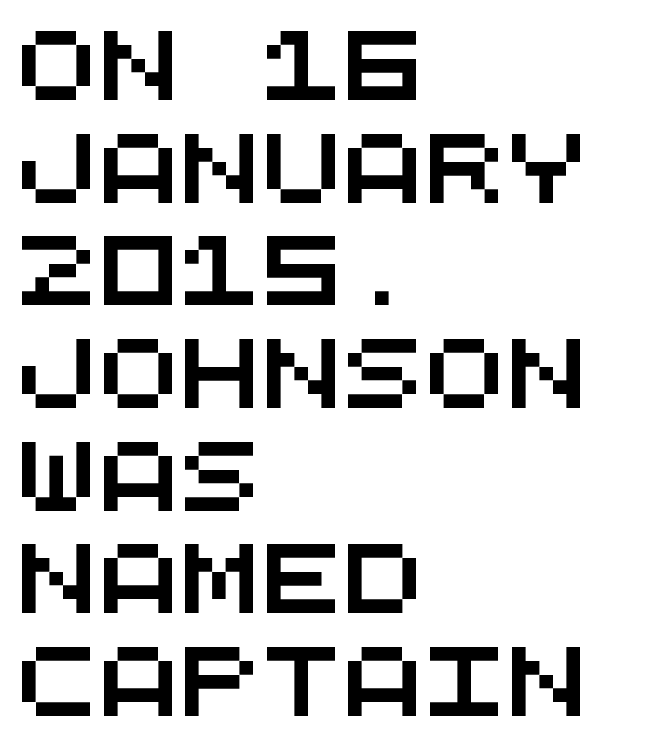
Q: Is the typeface a serif or a sans-serif typeface? A: Sans-serif.
Q: Is the text underlined? A: No.
Q: How is the paragraph aligned? A: Left-aligned.
Q: Is the spacing between letters normal or unusually wide? A: Normal.
Q: Is the spacing between lines tight, normal or loose? A: Normal.
Q: Width (condensed, normal, or wide)? A: Wide.
Q: Stroke contrast? A: Medium.
Q: x-height? A: Large.
Q: Monospaced? A: Yes.
